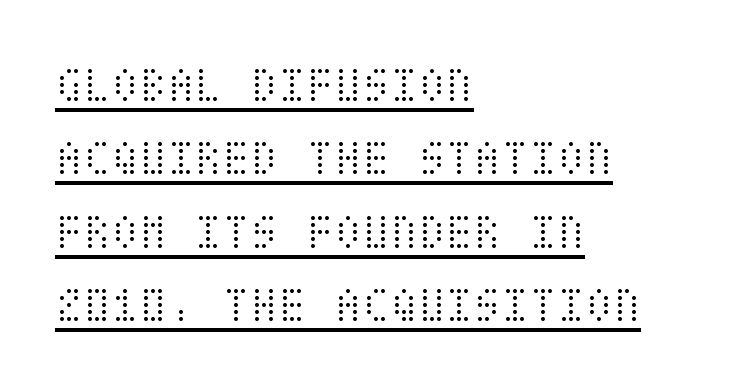
Q: Is the text bold? A: No.
Q: Is the text italic (slanted)? A: No, it is upright.
Q: Is the text underlined? A: Yes.
Q: How is the paragraph aligned? A: Left-aligned.
Q: Is the spacing between letters normal or unusually wide? A: Normal.
Q: Is the spacing between lines tight, normal or loose? A: Normal.
Q: Width (condensed, normal, or wide)? A: Condensed.
Q: Stroke contrast? A: Medium.
Q: x-height? A: Large.
